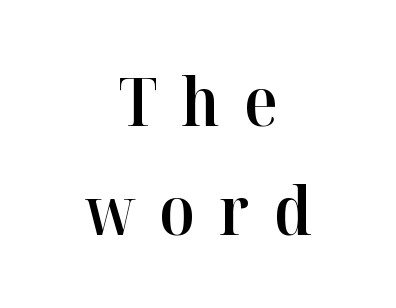
{"serif": "yes", "italic": "no", "bold": "semi", "weight": "semibold", "width": "normal", "stroke_contrast": "high", "x_height": "medium", "monospaced": "no", "underline": "no", "align": "center", "line_spacing": "normal", "line_spacing_ratio": 1.6, "letter_spacing": "wide", "letter_spacing_em": 0.36, "glyph_px": 68}
